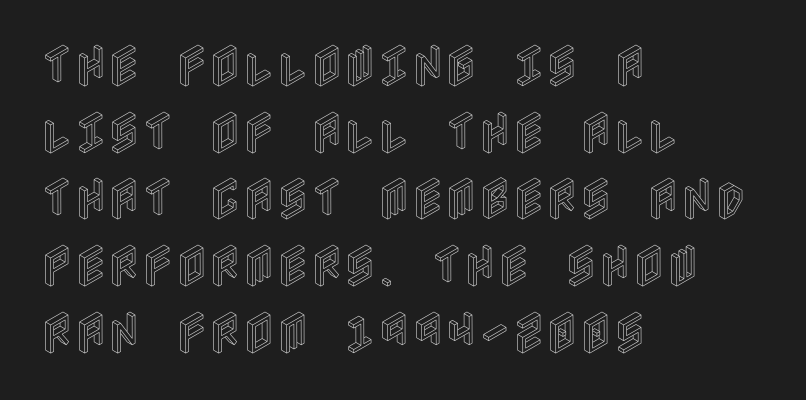
These lines are set flush left with a ragged right edge. Evenly set lines give the paragraph a standard silhouette. Style check: upright. Descenders are the only things crossing below the line.
